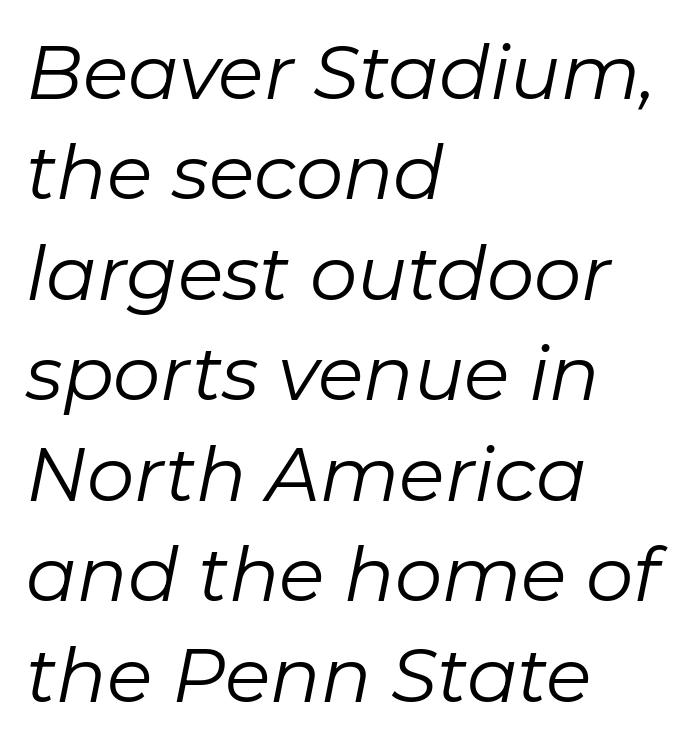
Is the letter spacing exaggerated? No — it looks like the ordinary default. Check under the words: just untouched page. Notice how the stems are inclined rather than vertical — that's the hallmark of italics. The typesetting does not lean heavy: it is not bold. Proportional: the letters do not fall into vertical columns.
